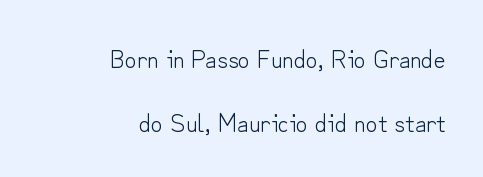
No extra tracking has been applied to these lines. The letters look calm and open, with moderate or lighter stems. Loosely led — the rows are spread out. No word sits above an underline. Casual observation: everything's shoved over to the right.
